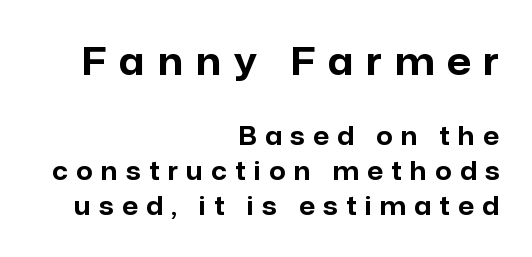
{"serif": "no", "italic": "no", "bold": "yes", "weight": "bold", "width": "normal", "stroke_contrast": "low", "x_height": "medium", "monospaced": "no", "underline": "no", "align": "right", "line_spacing": "normal", "line_spacing_ratio": 1.41, "letter_spacing": "wide", "letter_spacing_em": 0.34, "larger_block": "first", "size_ratio": 1.52, "glyph_px": 38}
